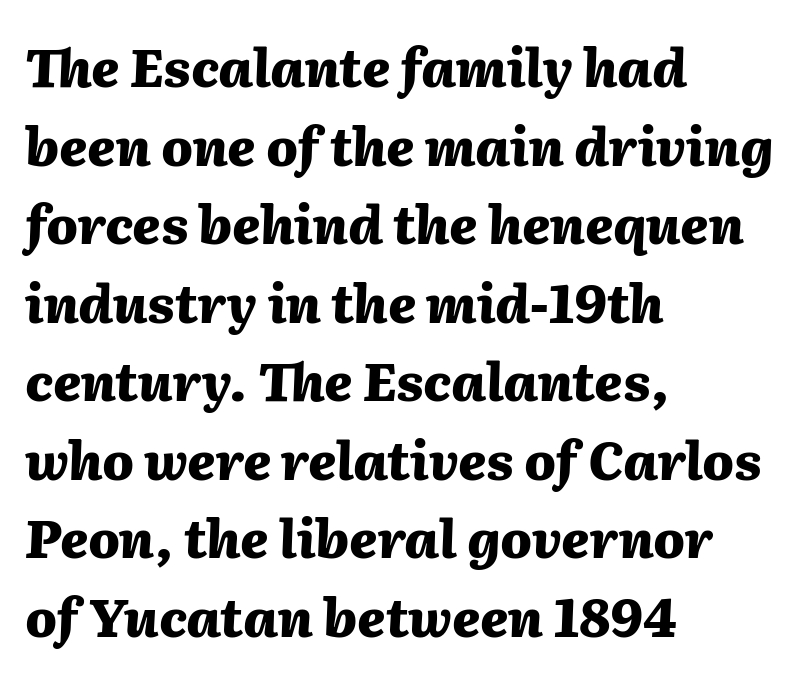
{"italic": "yes", "lean": "right", "slant_degrees": 2, "bold": "yes", "weight": "heavy", "width": "normal", "stroke_contrast": "medium", "x_height": "medium", "monospaced": "no", "underline": "no", "align": "left", "line_spacing": "normal", "line_spacing_ratio": 1.51, "letter_spacing": "normal", "letter_spacing_em": 0.0, "glyph_px": 52}
